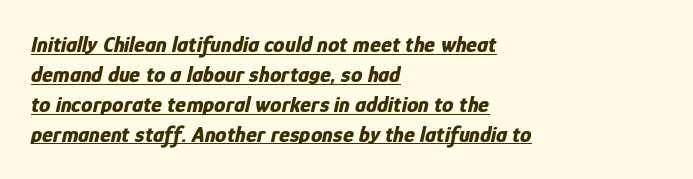
{"italic": "yes", "lean": "right", "slant_degrees": 12, "bold": "yes", "underline": "yes", "align": "left", "line_spacing": "normal", "line_spacing_ratio": 1.3, "letter_spacing": "normal", "letter_spacing_em": 0.0, "glyph_px": 23}
